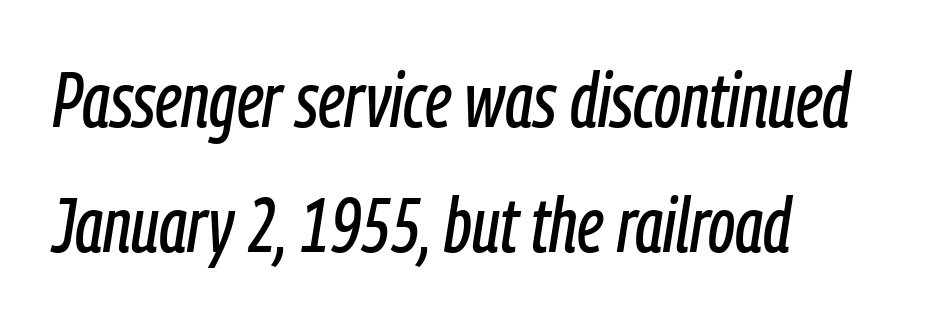
Q: Is the text italic (slanted)? A: Yes, it leans right by about 9 degrees.
Q: Is the text underlined? A: No.
Q: How is the paragraph aligned? A: Left-aligned.
Q: Is the spacing between letters normal or unusually wide? A: Normal.
Q: Is the spacing between lines tight, normal or loose? A: Normal.
Q: Width (condensed, normal, or wide)? A: Condensed.
Q: Stroke contrast? A: Low.
Q: x-height? A: Medium.
Q: Monospaced? A: No.
